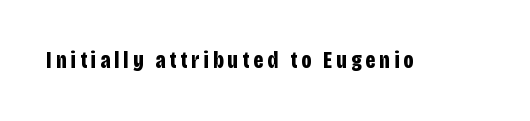
The words here are not underlined. Ascenders rise straight up at ninety degrees. What weight is shown? A full bold with thick strokes.
